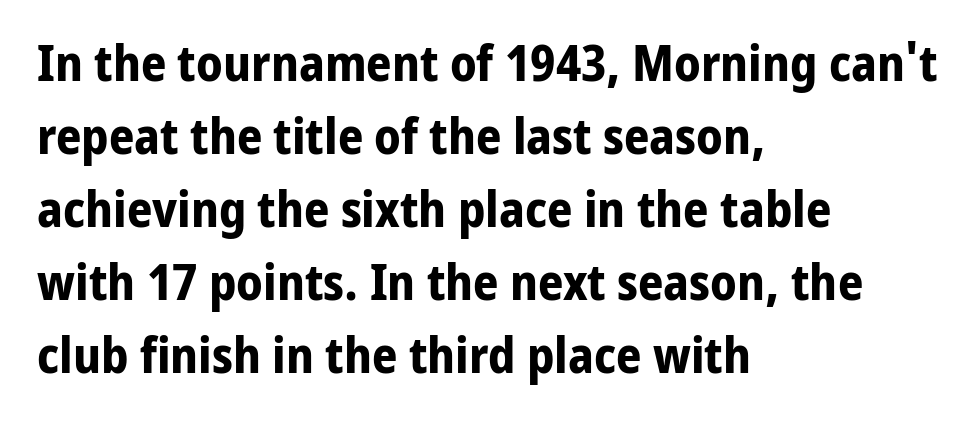
Q: Is the text bold? A: Yes.
Q: Is the text italic (slanted)? A: No, it is upright.
Q: Is the typeface a serif or a sans-serif typeface? A: Sans-serif.
Q: Is the text underlined? A: No.
Q: How is the paragraph aligned? A: Left-aligned.
Q: Is the spacing between letters normal or unusually wide? A: Normal.
Q: Is the spacing between lines tight, normal or loose? A: Normal.
Q: Width (condensed, normal, or wide)? A: Normal.
Q: Stroke contrast? A: Low.
Q: x-height? A: Medium.
Q: Monospaced? A: No.
